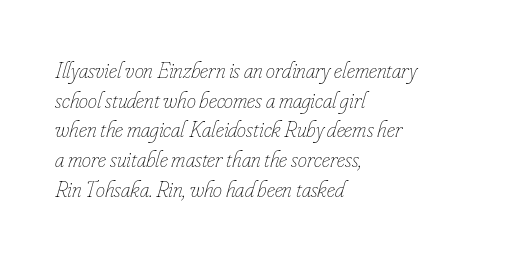
This sample uses plain, unmodified letter spacing. Notice how descenders clear the ascenders below comfortably — that's standard leading. Plain, unruled lines of type. These glyphs show unthickened strokes, regular width or finer. Notice how the stems are inclined rather than vertical — that's the hallmark of italics. This rendering uses left alignment, leaving the right contour irregular.
